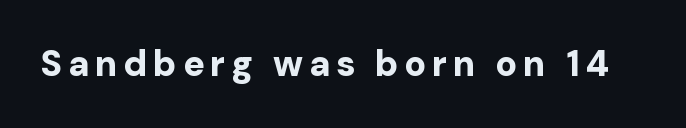
Q: Is the text bold? A: Yes.
Q: Is the text italic (slanted)? A: No, it is upright.
Q: Is the typeface a serif or a sans-serif typeface? A: Sans-serif.
Q: Is the text underlined? A: No.
Q: Width (condensed, normal, or wide)? A: Normal.
Q: Stroke contrast? A: Low.
Q: x-height? A: Medium.
Q: Monospaced? A: No.
